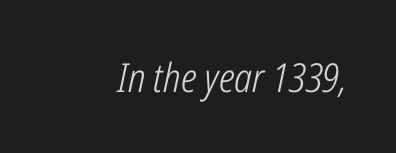
{"italic": "yes", "lean": "right", "slant_degrees": 12, "bold": "no", "weight": "light", "width": "condensed", "stroke_contrast": "low", "x_height": "medium", "monospaced": "no", "underline": "no", "letter_spacing": "normal", "letter_spacing_em": 0.0, "glyph_px": 40}
